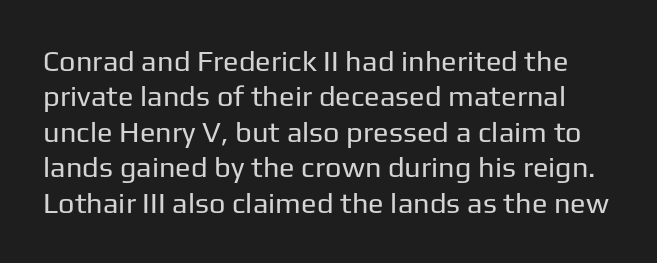
Q: Is the text bold? A: No.
Q: Is the text italic (slanted)? A: No, it is upright.
Q: Is the typeface a serif or a sans-serif typeface? A: Sans-serif.
Q: Is the text underlined? A: No.
Q: Is the spacing between letters normal or unusually wide? A: Normal.
Q: Width (condensed, normal, or wide)? A: Normal.
Q: Stroke contrast? A: Low.
Q: x-height? A: Medium.
Q: Monospaced? A: No.
